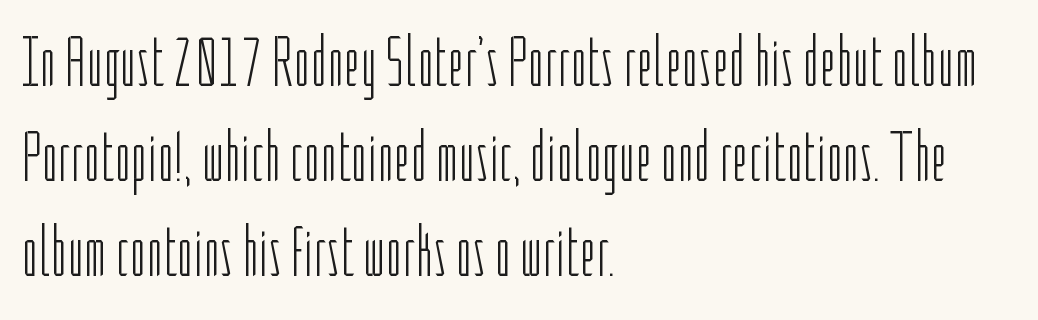
Q: Is the text bold? A: No.
Q: Is the text italic (slanted)? A: No, it is upright.
Q: Is the typeface a serif or a sans-serif typeface? A: Sans-serif.
Q: Is the text underlined? A: No.
Q: How is the paragraph aligned? A: Left-aligned.
Q: Is the spacing between letters normal or unusually wide? A: Normal.
Q: Is the spacing between lines tight, normal or loose? A: Normal.
Q: Width (condensed, normal, or wide)? A: Condensed.
Q: Stroke contrast? A: Low.
Q: x-height? A: Medium.
Q: Monospaced? A: No.
